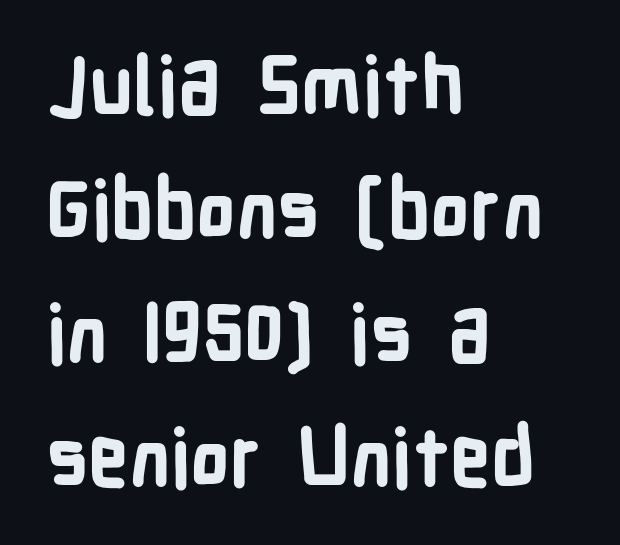
{"serif": "no", "italic": "no", "bold": "yes", "weight": "bold", "width": "condensed", "stroke_contrast": "low", "x_height": "medium", "monospaced": "no", "underline": "no", "align": "left", "line_spacing": "normal", "line_spacing_ratio": 1.57, "letter_spacing": "normal", "letter_spacing_em": 0.0, "glyph_px": 79}
